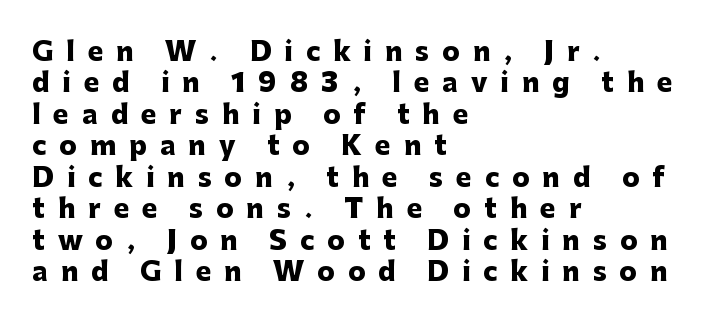
The rendering inserts visible extra space after every character. Quick note: underline off. A student would call this left alignment; a typographer would say flush left, rag right. This sample uses an upright cut, with every glyph sitting square on the baseline. I'd describe the lettering as bold — thick and assertive.
